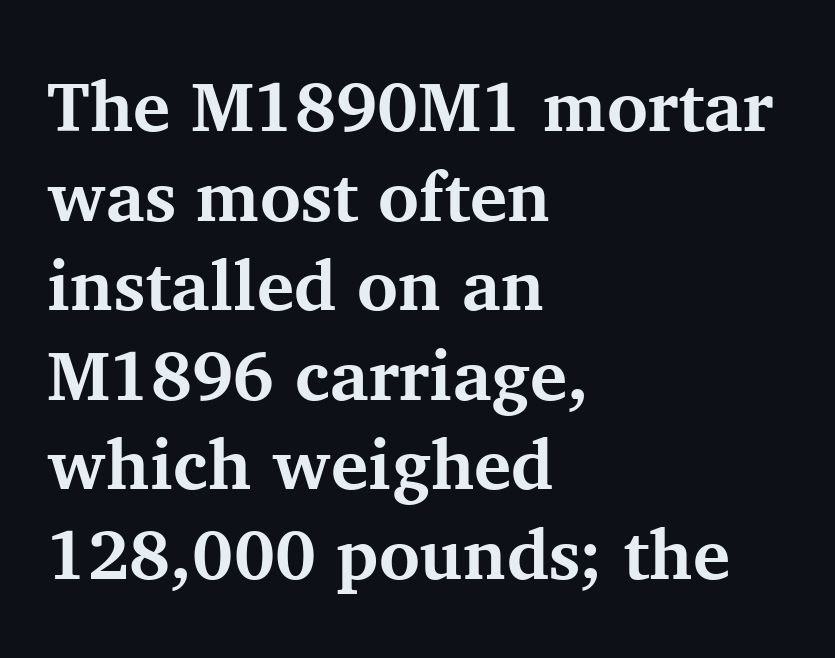
{"serif": "yes", "italic": "no", "bold": "yes", "weight": "bold", "width": "normal", "stroke_contrast": "medium", "x_height": "medium", "monospaced": "no", "underline": "no", "align": "left", "line_spacing": "normal", "line_spacing_ratio": 1.28, "letter_spacing": "normal", "letter_spacing_em": 0.0, "glyph_px": 70}
